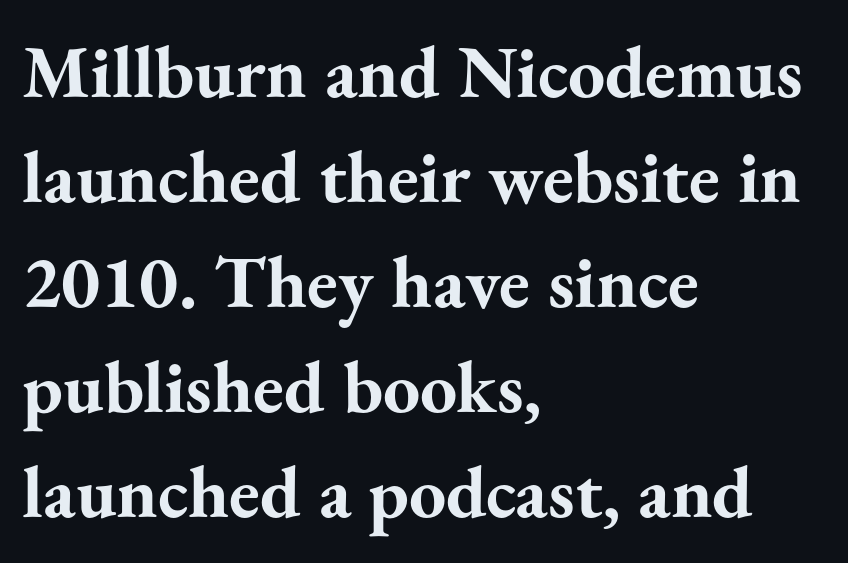
The typesetter chose a ragged-right arrangement here. Anything drawn beneath the words? Only blank space. Here the designer chose a conventional face with non-uniform glyph widths. Look at the stroke-to-counter ratio: heavy, a bold. Upright lettering throughout. Yep, those are serifs on the letters.
